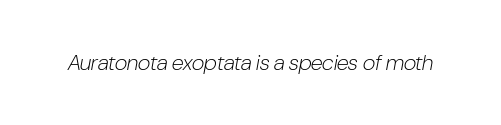
Q: Is the text bold? A: No.
Q: Is the text italic (slanted)? A: Yes, it leans right by about 10 degrees.
Q: Is the text underlined? A: No.
Q: Is the spacing between letters normal or unusually wide? A: Normal.
